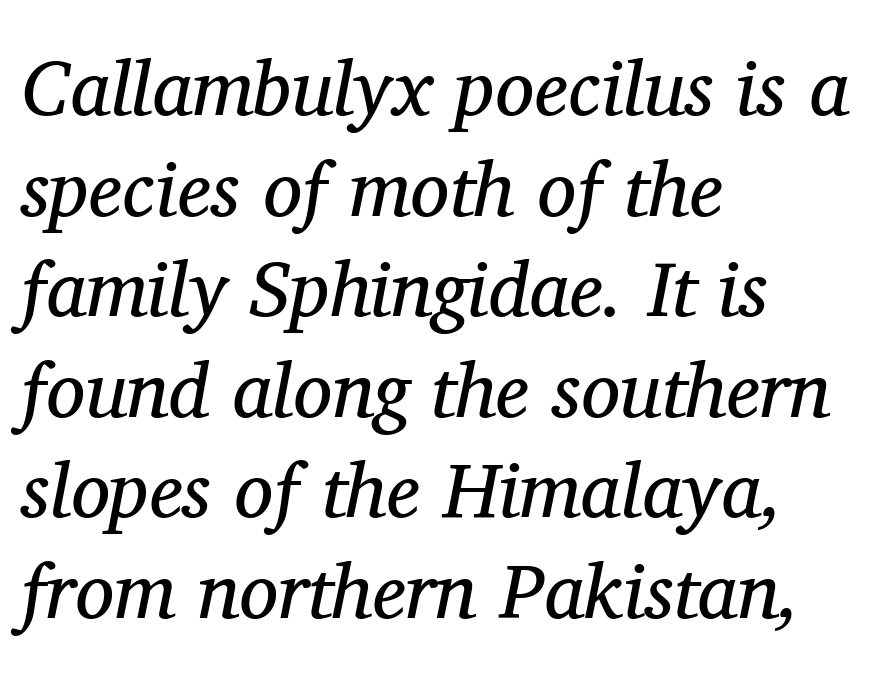
A bare baseline throughout the passage. Spacing between characters is what you'd get straight out of the box. Character widths vary here, with narrow letters taking less room than wide ones. The rag falls on the right side of this text block. Vertically, the passage feels balanced, rows spaced as you'd expect.
